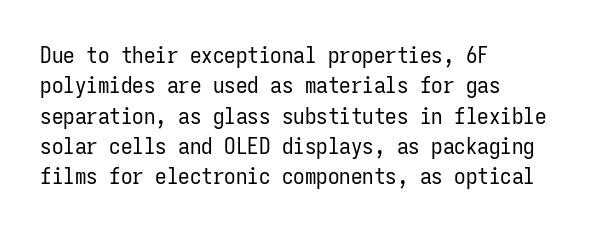
{"italic": "no", "bold": "no", "underline": "no", "align": "left", "line_spacing": "normal", "line_spacing_ratio": 1.32, "letter_spacing": "normal", "letter_spacing_em": 0.0, "glyph_px": 23}
